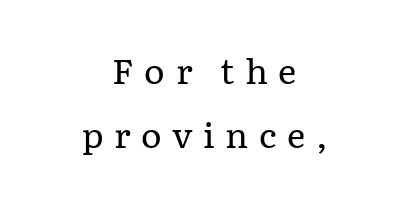
The image shows 35 px regular-weight serif type, upright; set centered, line spacing 1.83x, unusually wide letter spacing (+0.3 em), not underlined; low stroke contrast and a medium x-height.
